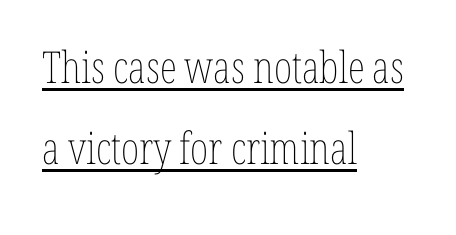
The image shows 44 px thin, condensed type, upright; set left-aligned, line spacing 1.85x, normal letter spacing, underlined; low stroke contrast and a medium x-height.
